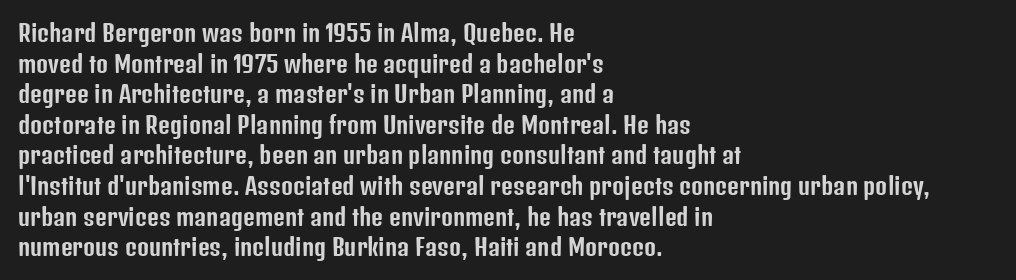
{"italic": "no", "underline": "no", "align": "left", "line_spacing": "normal", "line_spacing_ratio": 1.33, "letter_spacing": "normal", "letter_spacing_em": 0.0, "glyph_px": 23}
